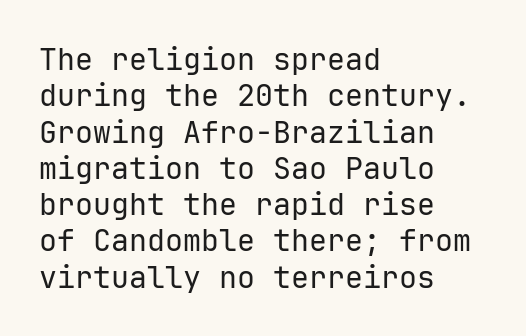
{"serif": "no", "italic": "no", "bold": "no", "weight": "regular", "width": "normal", "stroke_contrast": "low", "x_height": "medium", "underline": "no", "align": "left", "line_spacing_ratio": 1.21, "letter_spacing": "normal", "letter_spacing_em": 0.0, "glyph_px": 30}
